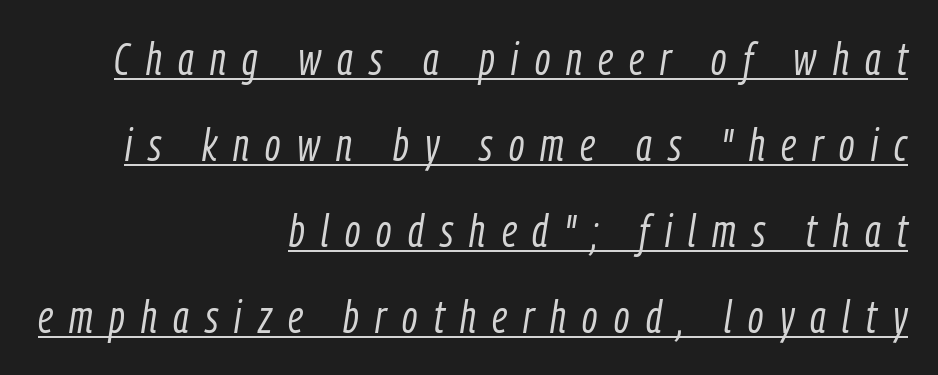
Q: Is the text bold? A: No.
Q: Is the text italic (slanted)? A: Yes, it leans right by about 9 degrees.
Q: Is the text underlined? A: Yes.
Q: How is the paragraph aligned? A: Right-aligned.
Q: Is the spacing between letters normal or unusually wide? A: Unusually wide.
Q: Is the spacing between lines tight, normal or loose? A: Loose.
Q: Width (condensed, normal, or wide)? A: Condensed.
Q: Stroke contrast? A: Low.
Q: x-height? A: Medium.
Q: Monospaced? A: No.
